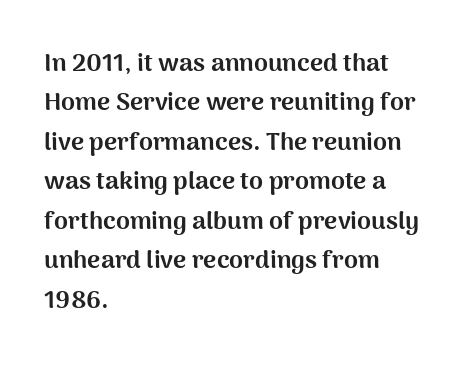
Q: Is the text bold? A: Yes.
Q: Is the text italic (slanted)? A: No, it is upright.
Q: Is the text underlined? A: No.
Q: How is the paragraph aligned? A: Left-aligned.
Q: Is the spacing between letters normal or unusually wide? A: Normal.
Q: Is the spacing between lines tight, normal or loose? A: Normal.
